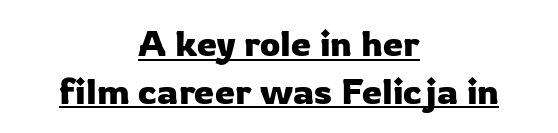
The image shows 36 px sans-serif type, upright; set centered, normal line spacing (1.33x), normal letter spacing, underlined; low stroke contrast and a medium x-height.
